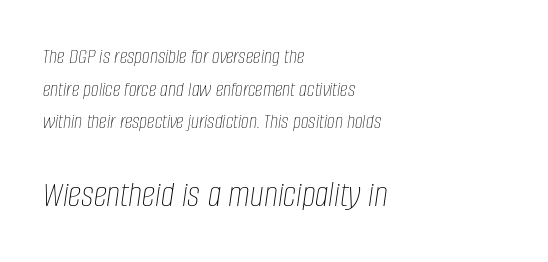
The image shows 38 px thin, condensed type, italic (leaning right); set left-aligned, normal line spacing (1.48x), normal letter spacing, not underlined; the second (bottom) block is 1.73x larger; low stroke contrast and a large x-height.
